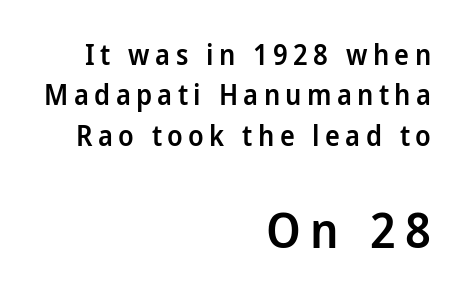
{"serif": "no", "italic": "no", "bold": "semi", "weight": "semibold", "width": "normal", "stroke_contrast": "low", "x_height": "medium", "monospaced": "no", "underline": "no", "align": "right", "line_spacing": "normal", "line_spacing_ratio": 1.44, "larger_block": "second", "size_ratio": 1.75, "glyph_px": 49}
